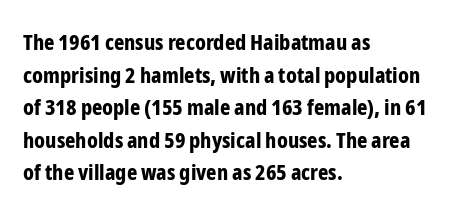
The image shows 22 px bold type, upright; set left-aligned, normal line spacing (1.48x), normal letter spacing, not underlined.
